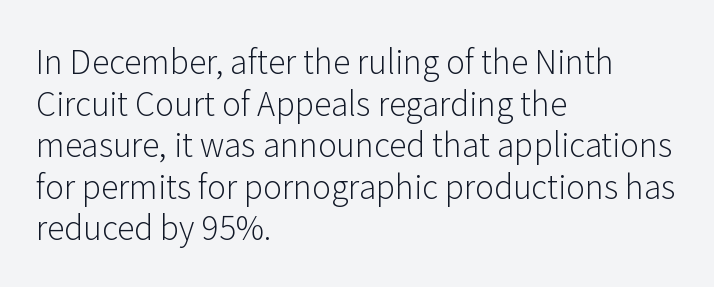
Think of a printed novel: that variable character pitch is what you see here. Anything drawn beneath the words? Only blank space. The face used here is a sans, in the tradition of grotesques and geometrics. Layout note: lines flush left. The face looks like a standard text weight, possibly lighter. The rendering uses a moderate line-height, typical for paragraphs.
